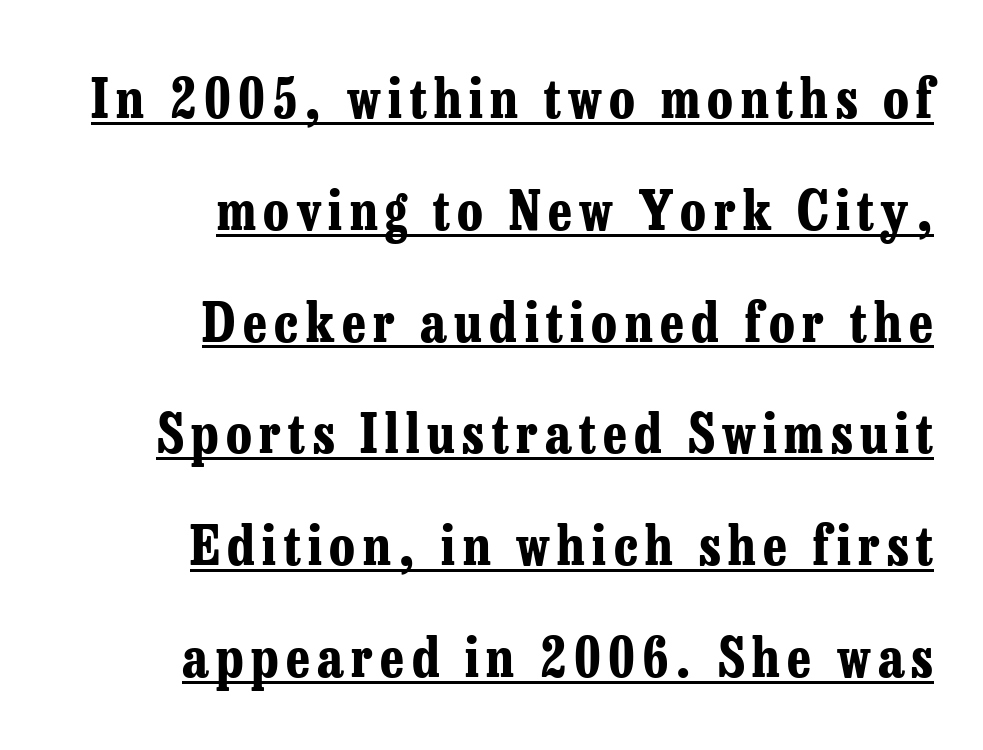
The image shows 54 px bold, condensed serif type, upright; set right-aligned, loose line spacing (2.07x), underlined; low stroke contrast and a medium x-height.
